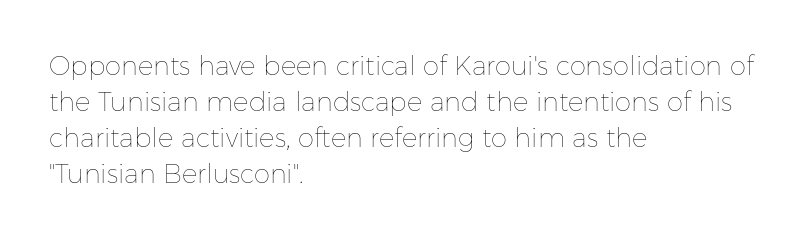
The image shows 26 px text type, upright; set left-aligned, normal line spacing (1.39x), normal letter spacing, not underlined.
